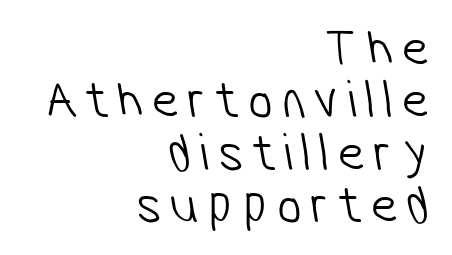
The image shows 54 px light, condensed sans-serif type; set right-aligned, tight line spacing (0.97x), not underlined; low stroke contrast and a medium x-height.
